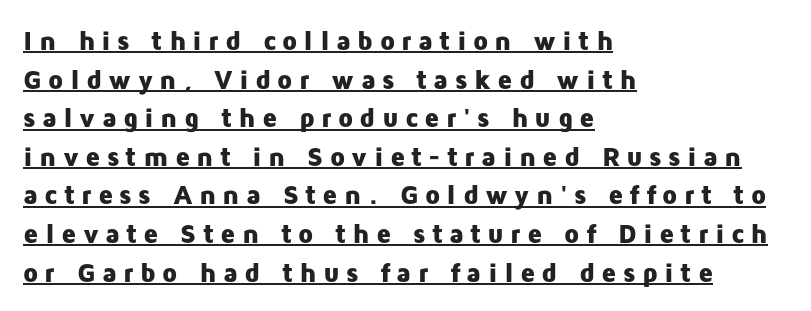
{"italic": "no", "bold": "yes", "underline": "yes", "align": "left", "line_spacing": "normal", "line_spacing_ratio": 1.43, "letter_spacing": "wide", "letter_spacing_em": 0.23, "glyph_px": 27}
